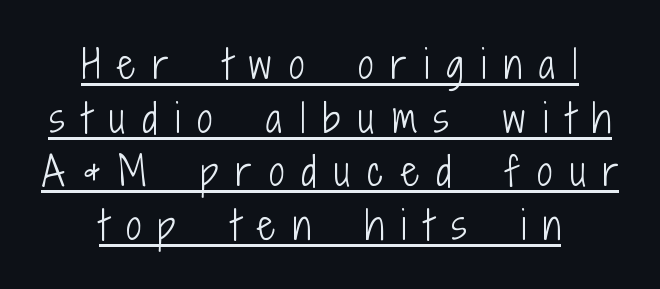
Letterform terminals end flat and unadorned throughout the passage. The letters advance in unequal steps, a hallmark of proportional type. One-word summary of the alignment: center. The designer left line spacing at the default.
